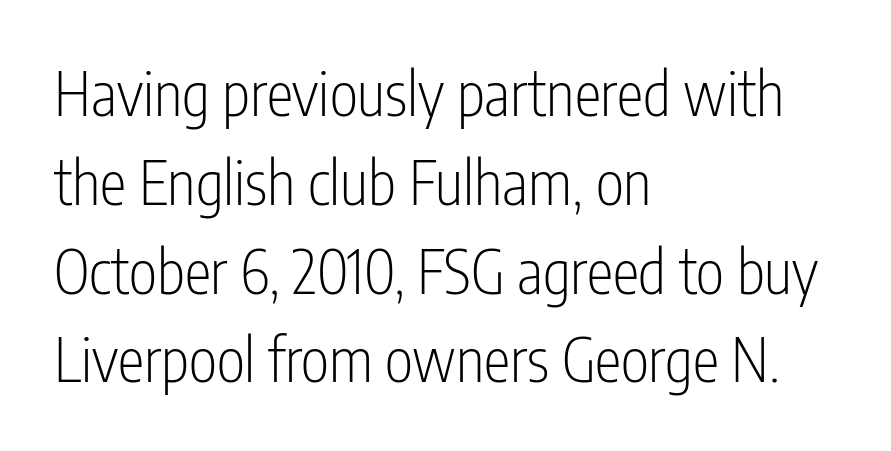
{"serif": "no", "italic": "no", "bold": "no", "weight": "light", "width": "condensed", "stroke_contrast": "low", "x_height": "medium", "monospaced": "no", "underline": "no", "align": "left", "line_spacing": "normal", "line_spacing_ratio": 1.48, "letter_spacing": "normal", "letter_spacing_em": 0.0, "glyph_px": 60}
